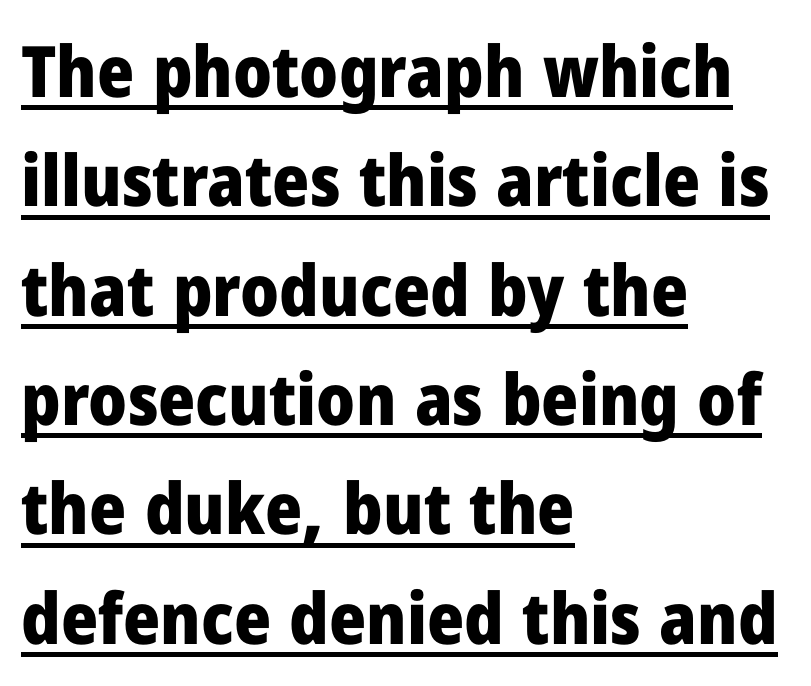
The image shows 71 px heavy sans-serif type, upright; set left-aligned, normal line spacing (1.54x), normal letter spacing, underlined; low stroke contrast and a medium x-height.
